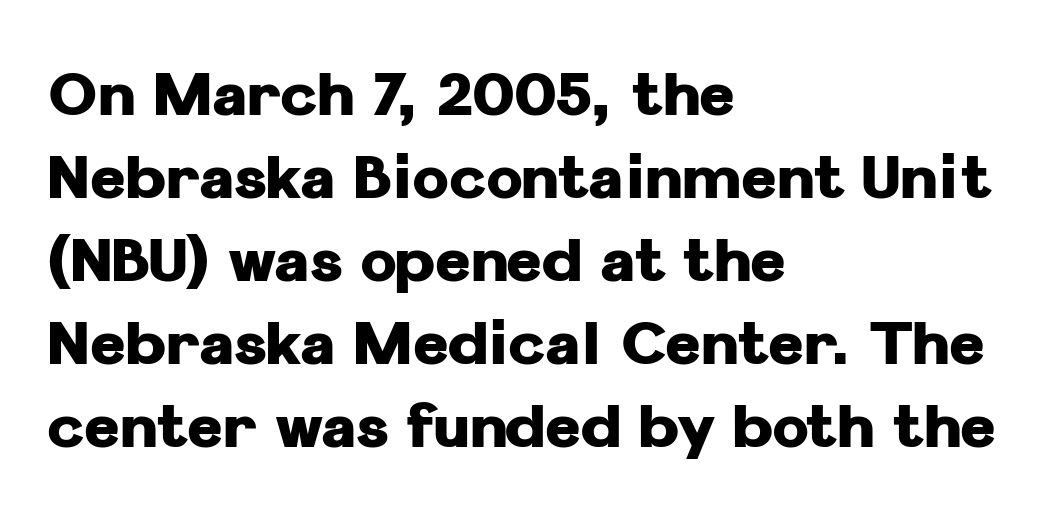
The image shows 61 px heavy sans-serif type, upright; set left-aligned, normal line spacing (1.36x), normal letter spacing, not underlined; low stroke contrast and a medium x-height.
